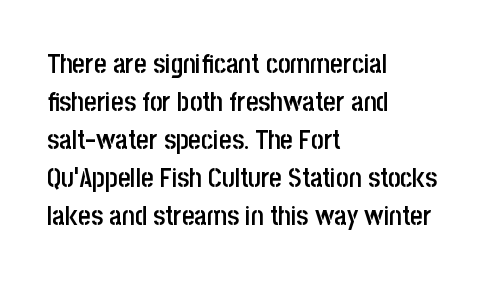
{"italic": "no", "bold": "semi", "underline": "no", "align": "left", "line_spacing": "normal", "line_spacing_ratio": 1.41, "letter_spacing": "normal", "letter_spacing_em": 0.0, "glyph_px": 27}
